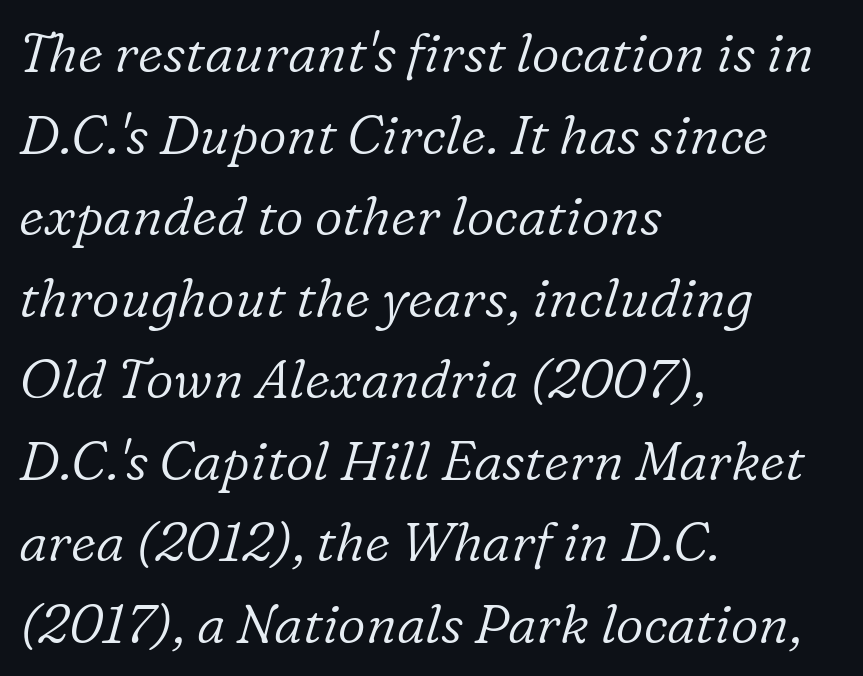
Q: Is the text bold? A: No.
Q: Is the text italic (slanted)? A: Yes, it leans right by about 16 degrees.
Q: Is the typeface a serif or a sans-serif typeface? A: Serif.
Q: Is the text underlined? A: No.
Q: How is the paragraph aligned? A: Left-aligned.
Q: Is the spacing between letters normal or unusually wide? A: Normal.
Q: Is the spacing between lines tight, normal or loose? A: Normal.
Q: Width (condensed, normal, or wide)? A: Normal.
Q: Stroke contrast? A: Low.
Q: x-height? A: Medium.
Q: Monospaced? A: No.
